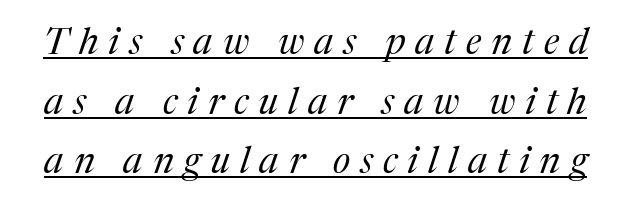
The type family on display is of the serif kind. Underlined type. The passage shown is typed in a proportional face where columns would drift. Short note: letters widely spaced. Vertically, the passage feels balanced, rows spaced as you'd expect.
